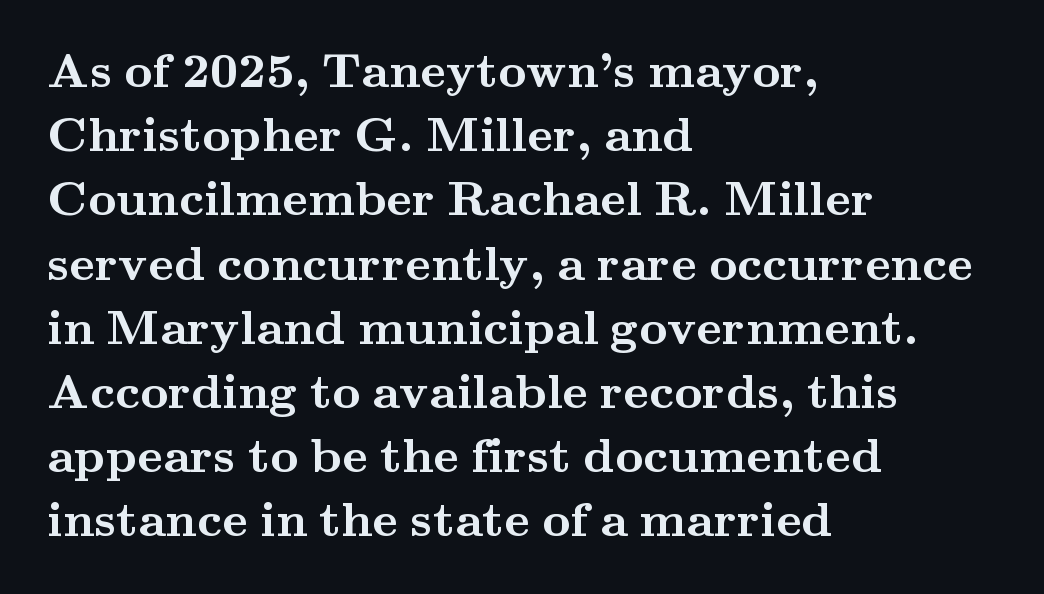
The image shows 49 px semibold, wide serif type, upright; set left-aligned, normal line spacing (1.31x), normal letter spacing, not underlined; medium stroke contrast and a small x-height.
